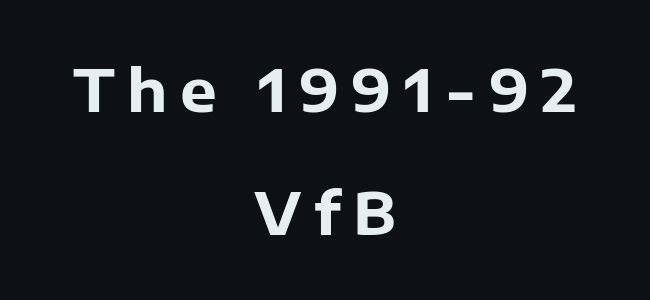
Vertical spacing — loose. Here the designer chose a conventional face with non-uniform glyph widths. What stands out about the letter spacing? Its width — letters are far apart. Heft: maximum for text — a bold. The passage shown is not underscored anywhere.
